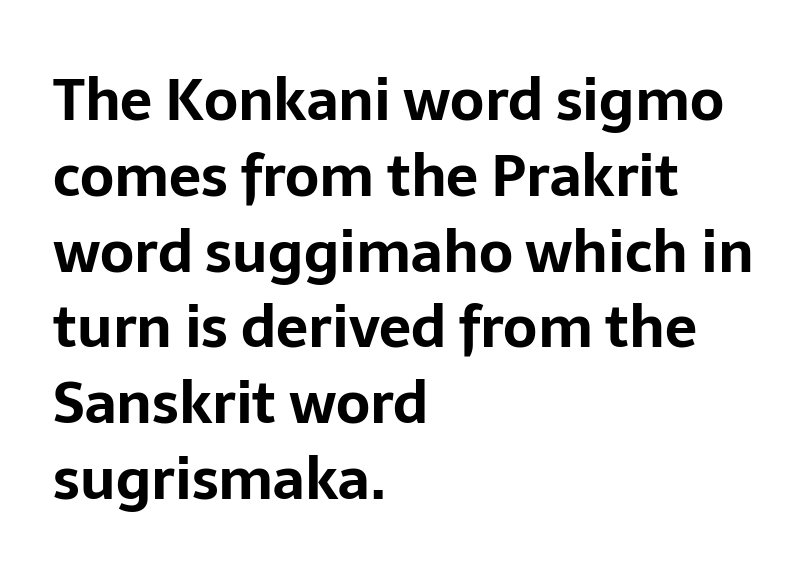
It's the straight-up-and-down kind of type. Nobody drew a line under any word here. In terms of weight, the rendering is a true, heavy bold. Alignment: flush left. Observe the absence of serifs on each vertical stroke in this sample. Is there much room between lines? A standard amount, neither cramped nor airy.
